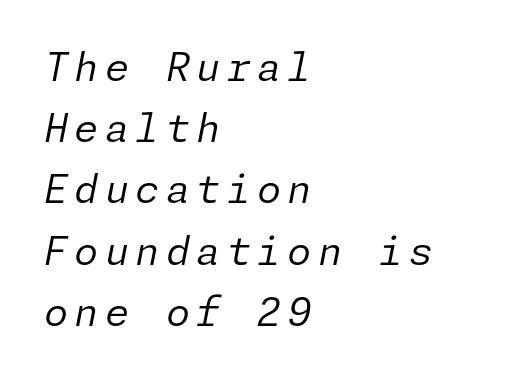
Summary of vertical rhythm: regular, with standard interline spacing. The typeface has the unassuming heft of standard copy or less. Has an underline been added? It has not. Short and long lines alike share a common starting point at left. Italic: yes, the glyphs are oblique.
